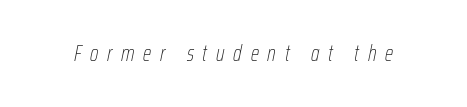
{"italic": "yes", "lean": "right", "slant_degrees": 12, "bold": "no", "underline": "no", "letter_spacing": "wide", "letter_spacing_em": 0.4, "glyph_px": 22}
